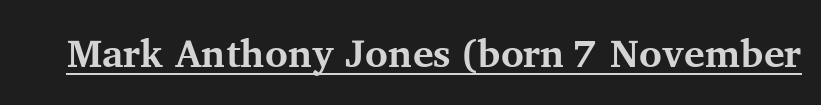
The image shows 39 px bold serif type, upright; set normal letter spacing, underlined; medium stroke contrast and a medium x-height.
